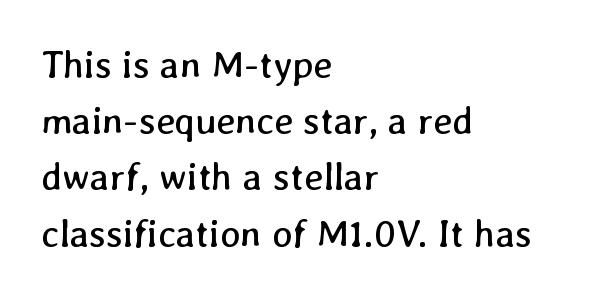
{"bold": "no", "weight": "regular", "width": "normal", "stroke_contrast": "low", "x_height": "medium", "monospaced": "no", "underline": "no", "align": "left", "line_spacing": "normal", "line_spacing_ratio": 1.48, "letter_spacing": "normal", "letter_spacing_em": 0.0, "glyph_px": 38}
